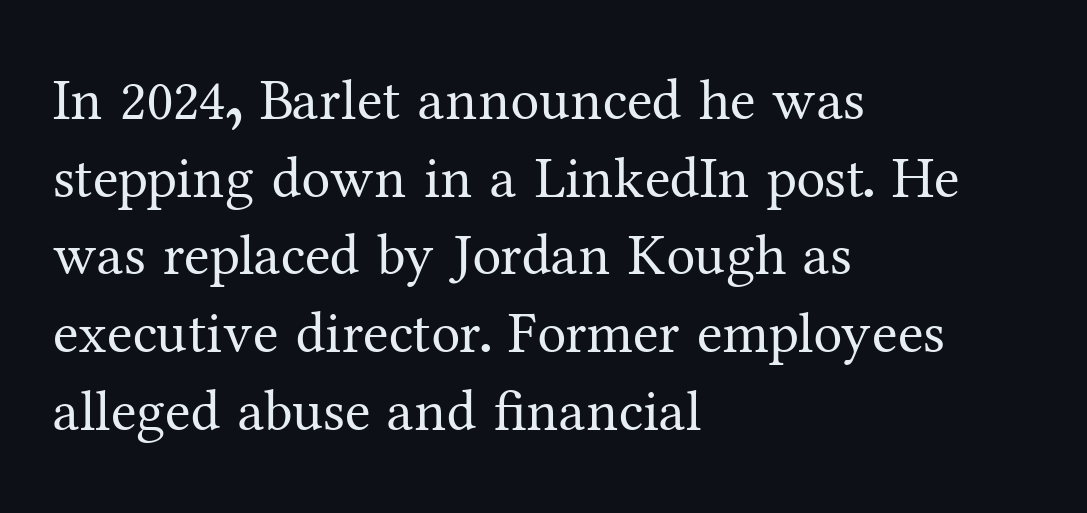
{"serif": "yes", "italic": "no", "bold": "no", "weight": "regular", "width": "normal", "stroke_contrast": "medium", "x_height": "medium", "monospaced": "no", "underline": "no", "align": "left", "line_spacing": "normal", "line_spacing_ratio": 1.34, "letter_spacing": "normal", "letter_spacing_em": 0.0, "glyph_px": 58}
